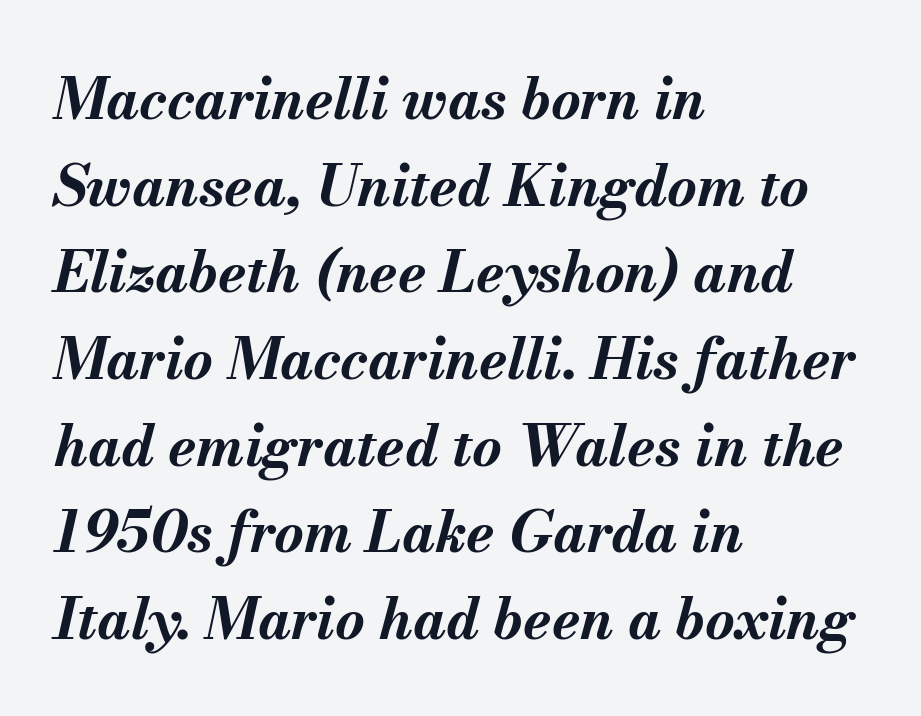
{"italic": "yes", "lean": "right", "slant_degrees": 13, "bold": "yes", "weight": "bold", "width": "normal", "stroke_contrast": "medium", "x_height": "small", "monospaced": "no", "underline": "no", "align": "left", "line_spacing": "normal", "line_spacing_ratio": 1.52, "letter_spacing": "normal", "letter_spacing_em": 0.0, "glyph_px": 57}
